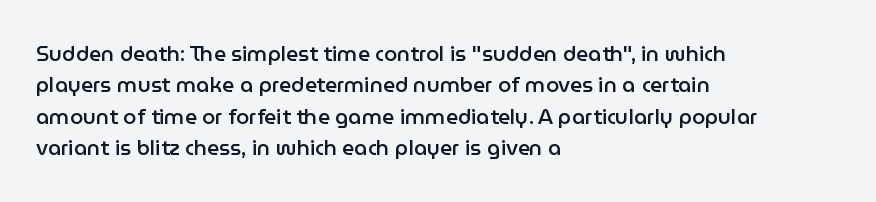
The glyphs have the mass of a demibold cut, below bold. The compositor pushed each line to the left boundary. The passage shown is not underscored anywhere. Caption: standard tracking, unaltered. Reading down the column, the eye jumps a familiar distance to each next line. The axis of the letterforms is exactly vertical.
